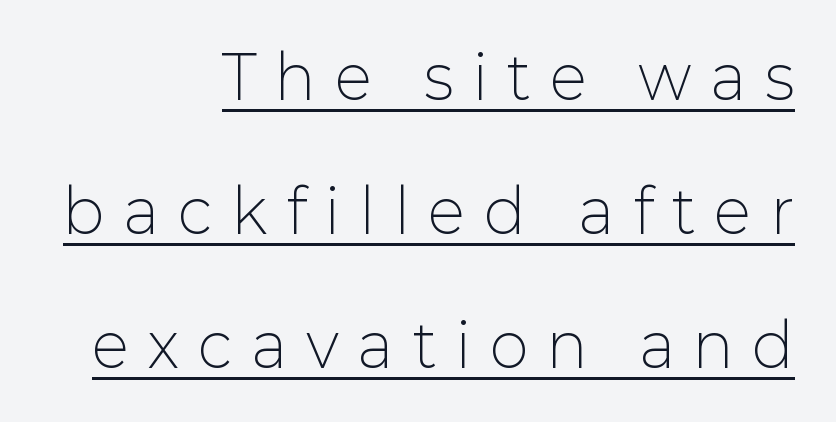
{"serif": "no", "italic": "no", "bold": "no", "weight": "light", "width": "normal", "stroke_contrast": "low", "x_height": "medium", "monospaced": "no", "underline": "yes", "align": "right", "line_spacing": "loose", "line_spacing_ratio": 2.27, "letter_spacing": "wide", "letter_spacing_em": 0.34, "glyph_px": 59}
